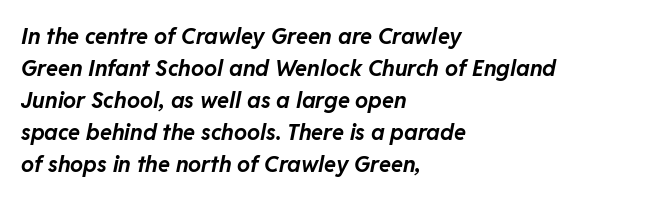
Beneath every word, the page is bare. Compared with typical paragraphs, the rows here are spaced about the same. Slant detected: the letters are inclined. Heavy-handed strokes throughout: this text is bold.
